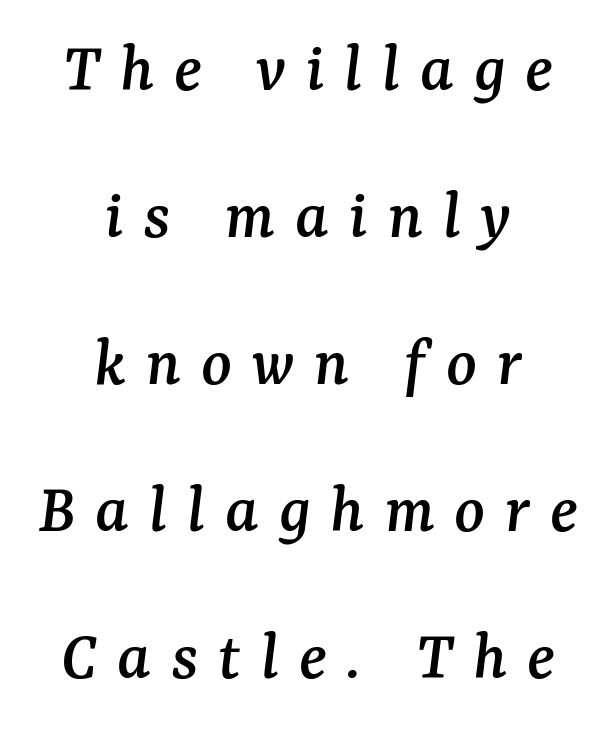
This is oblique type, the kind used for emphasis or titles. You could only call the tracking loose — the letters float apart. Quick note: underline off. In CSS terms this would be text-align: center. Students, observe: this is what heavily led, spacious text looks like.
